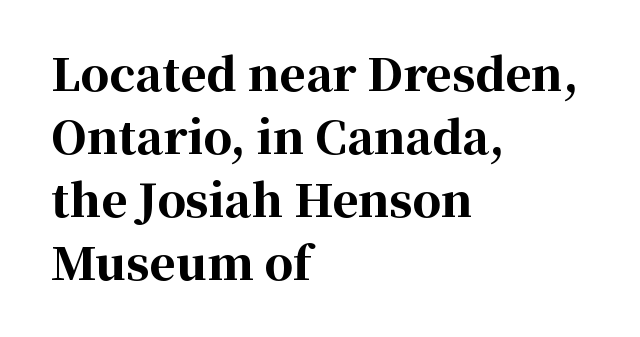
The image shows 45 px bold serif type, upright; set left-aligned, normal line spacing (1.4x), normal letter spacing, not underlined; high stroke contrast and a medium x-height.
